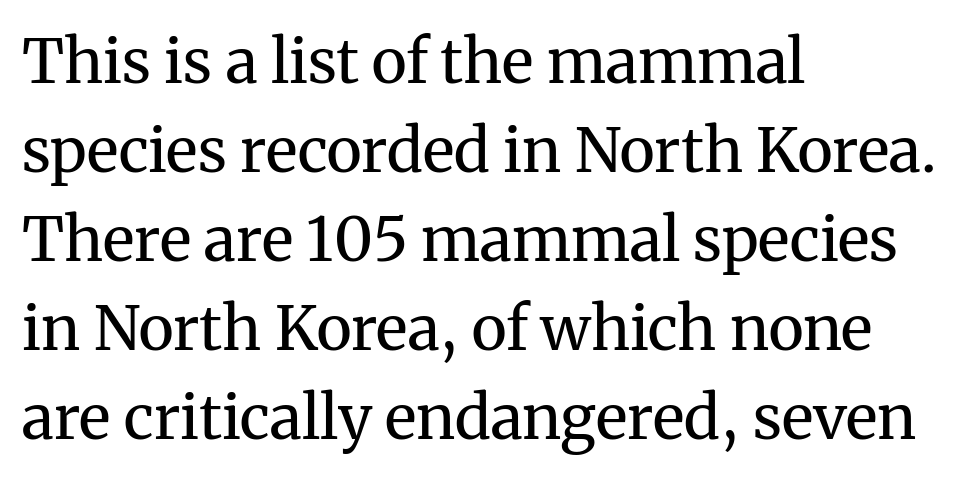
The image shows 61 px regular-weight serif type, upright; set left-aligned, normal line spacing (1.46x), normal letter spacing, not underlined; medium stroke contrast and a medium x-height.
